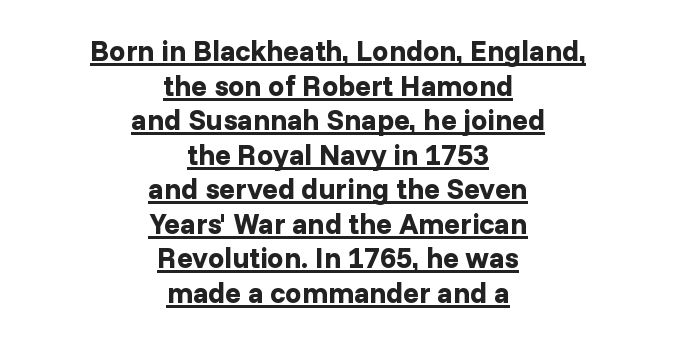
Q: Is the text bold? A: Yes.
Q: Is the text italic (slanted)? A: No, it is upright.
Q: Is the typeface a serif or a sans-serif typeface? A: Sans-serif.
Q: Is the text underlined? A: Yes.
Q: How is the paragraph aligned? A: Centered.
Q: Is the spacing between letters normal or unusually wide? A: Normal.
Q: Width (condensed, normal, or wide)? A: Normal.
Q: Stroke contrast? A: Low.
Q: x-height? A: Medium.
Q: Monospaced? A: No.
